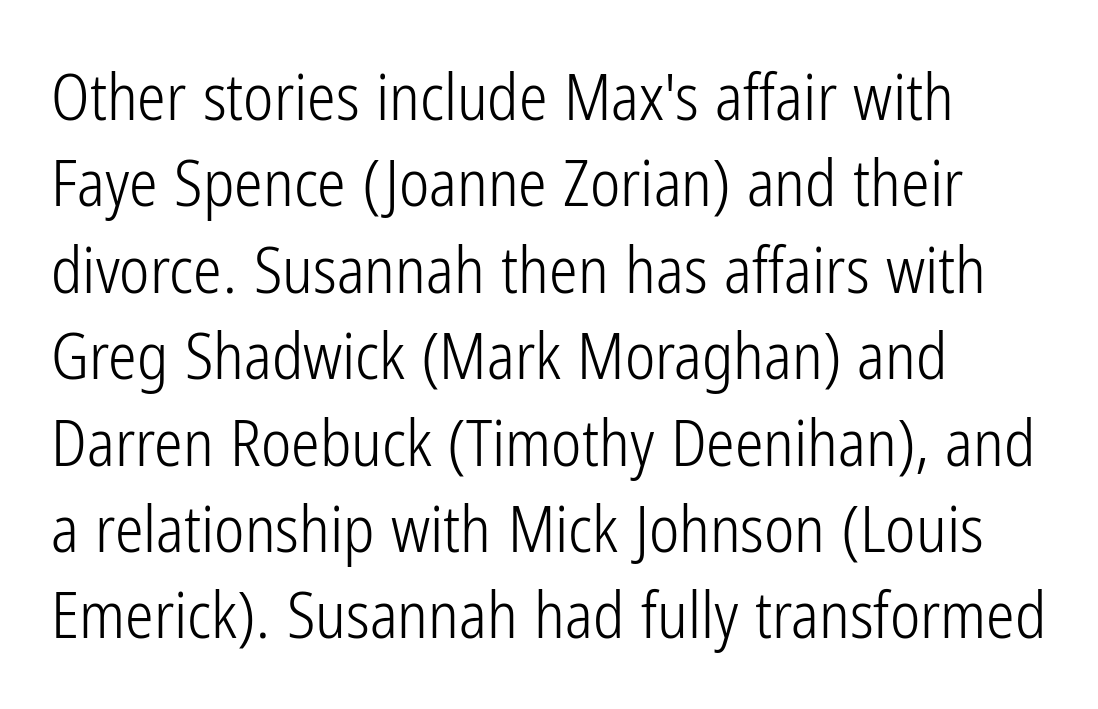
The image shows 64 px light, condensed sans-serif type, upright; set left-aligned, normal line spacing (1.35x), normal letter spacing, not underlined; low stroke contrast and a medium x-height.
